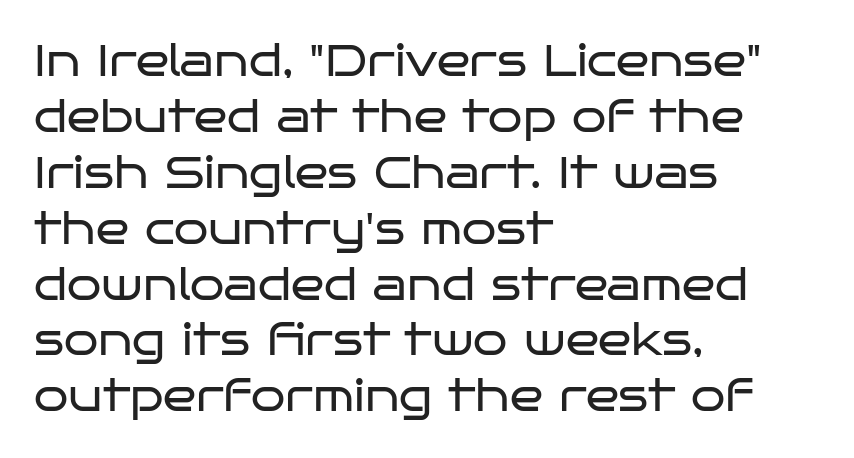
Q: Is the text bold? A: No.
Q: Is the text italic (slanted)? A: No, it is upright.
Q: Is the typeface a serif or a sans-serif typeface? A: Sans-serif.
Q: Is the text underlined? A: No.
Q: How is the paragraph aligned? A: Left-aligned.
Q: Is the spacing between letters normal or unusually wide? A: Normal.
Q: Is the spacing between lines tight, normal or loose? A: Normal.
Q: Width (condensed, normal, or wide)? A: Wide.
Q: Stroke contrast? A: Low.
Q: x-height? A: Large.
Q: Monospaced? A: No.
